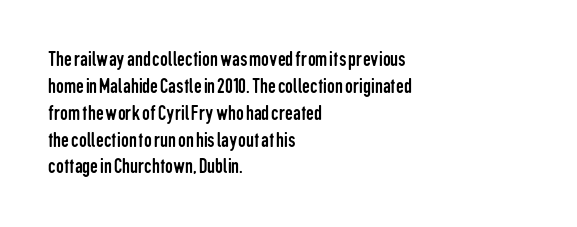
{"italic": "no", "bold": "no", "underline": "no", "align": "left", "line_spacing_ratio": 1.22, "letter_spacing": "normal", "letter_spacing_em": 0.0, "glyph_px": 22}
